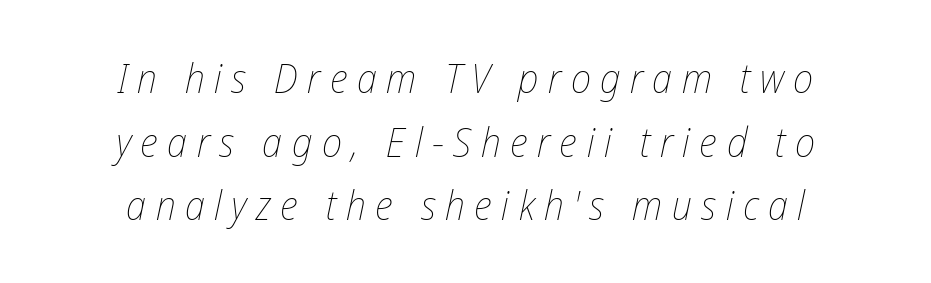
An italicized treatment has been applied to the whole sample. Line spacing here is normal. Horizontal alignment here is central, giving a formal, balanced look. Just letters on the line, the space beneath them empty.
